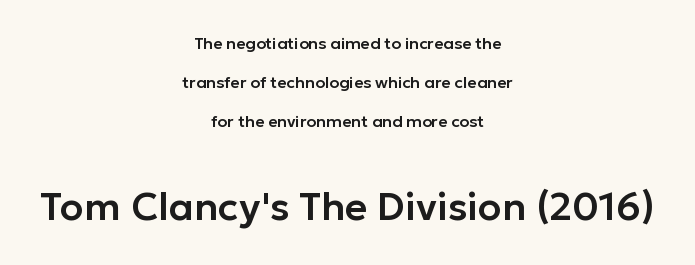
The image shows 39 px sans-serif type, upright; set centered, loose line spacing (2.44x), normal letter spacing, not underlined; the second (bottom) block is 2.44x larger; low stroke contrast and a medium x-height.
